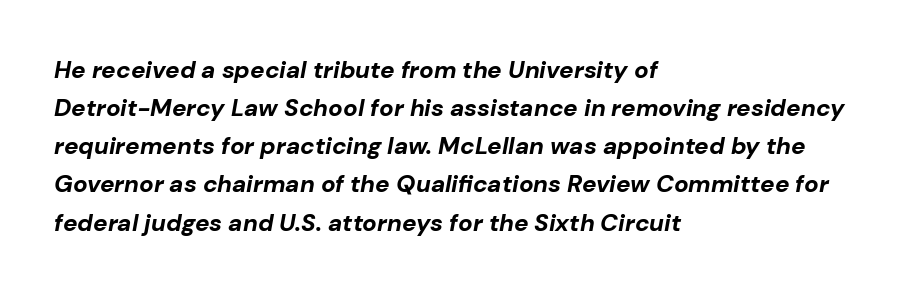
Horizontally, the lines are justified to the leading edge only. You could call the tracking neutral — neither tight nor loose. Strong, thick strokes mark this as bold type. In terms of posture, this sample is oblique.
